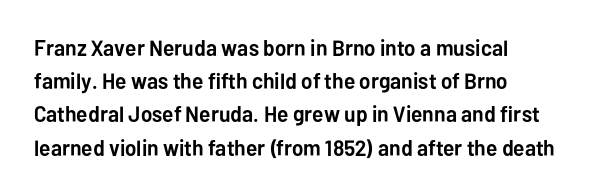
Each row of text sits above clean, open space. Heavy, bold letterforms. Every character sits straight up, as roman type does. A typesetter would call this leading conventional body-copy spacing.
